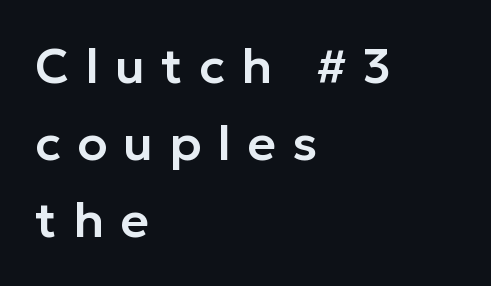
Q: Is the text italic (slanted)? A: No, it is upright.
Q: Is the typeface a serif or a sans-serif typeface? A: Sans-serif.
Q: Is the text underlined? A: No.
Q: How is the paragraph aligned? A: Left-aligned.
Q: Is the spacing between letters normal or unusually wide? A: Unusually wide.
Q: Is the spacing between lines tight, normal or loose? A: Normal.
Q: Width (condensed, normal, or wide)? A: Normal.
Q: Stroke contrast? A: Low.
Q: x-height? A: Medium.
Q: Monospaced? A: No.
